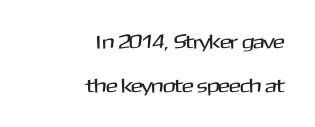
Ascenders rise straight up at ninety degrees. The setting favours the right margin, as signatures and pull-quotes sometimes do. Letter spacing: default. Nobody drew a line under any word here.
